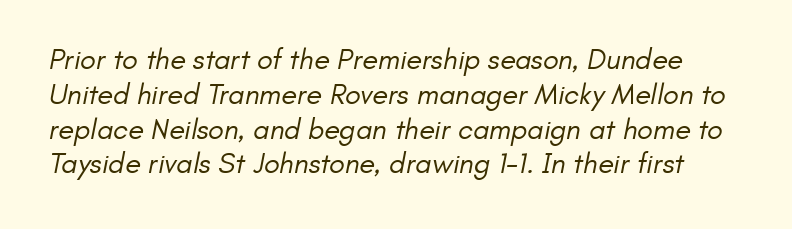
Q: Is the text bold? A: No.
Q: Is the typeface a serif or a sans-serif typeface? A: Sans-serif.
Q: Is the text underlined? A: No.
Q: Is the spacing between letters normal or unusually wide? A: Normal.
Q: Width (condensed, normal, or wide)? A: Normal.
Q: Stroke contrast? A: Low.
Q: x-height? A: Small.
Q: Monospaced? A: No.
